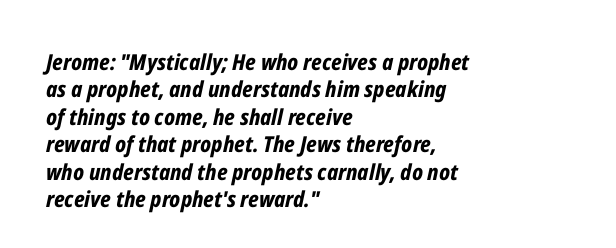
{"italic": "yes", "lean": "right", "slant_degrees": 12, "bold": "yes", "underline": "no", "align": "left", "line_spacing": "normal", "line_spacing_ratio": 1.25, "letter_spacing": "normal", "letter_spacing_em": 0.0, "glyph_px": 22}
